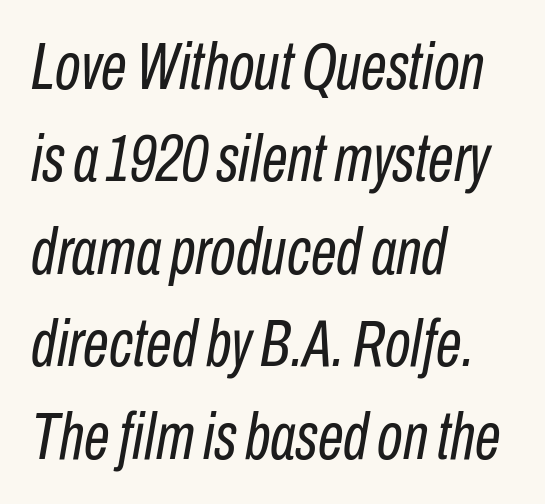
Q: Is the text bold? A: No.
Q: Is the text italic (slanted)? A: Yes, it leans right by about 10 degrees.
Q: Is the text underlined? A: No.
Q: How is the paragraph aligned? A: Left-aligned.
Q: Is the spacing between letters normal or unusually wide? A: Normal.
Q: Is the spacing between lines tight, normal or loose? A: Normal.
Q: Width (condensed, normal, or wide)? A: Condensed.
Q: Stroke contrast? A: Low.
Q: x-height? A: Medium.
Q: Monospaced? A: No.
